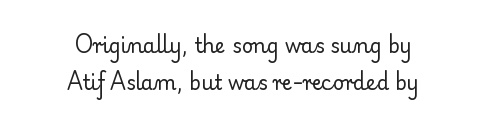
The image shows 20 px text type, upright; set centered, line spacing 1.83x, normal letter spacing, not underlined.
